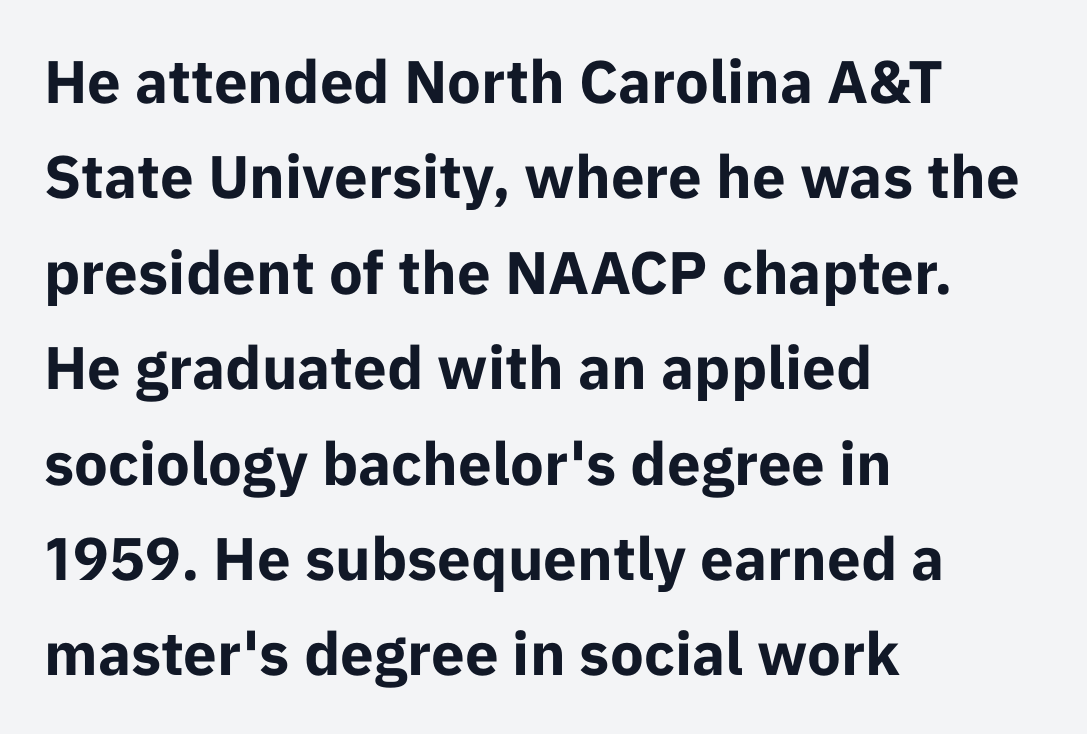
Standard letterfit; no display-style spreading of the glyphs. Proportional: the letters do not fall into vertical columns. If you drew a line through each stem, it would be perfectly vertical. The words here are not underlined.
